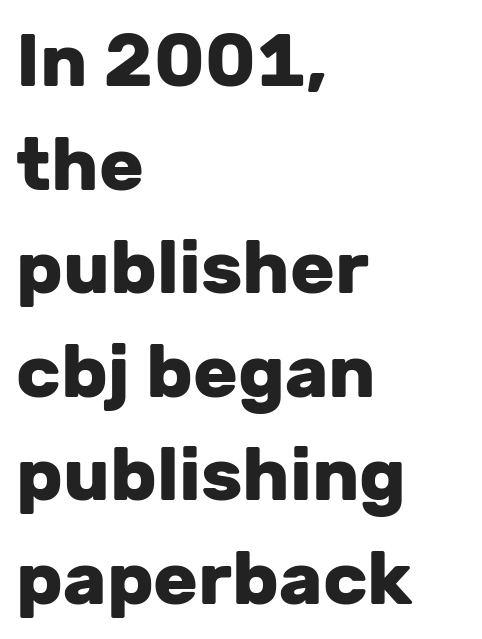
Q: Is the text bold? A: Yes.
Q: Is the text italic (slanted)? A: No, it is upright.
Q: Is the typeface a serif or a sans-serif typeface? A: Sans-serif.
Q: Is the text underlined? A: No.
Q: How is the paragraph aligned? A: Left-aligned.
Q: Is the spacing between letters normal or unusually wide? A: Normal.
Q: Is the spacing between lines tight, normal or loose? A: Normal.
Q: Width (condensed, normal, or wide)? A: Normal.
Q: Stroke contrast? A: Low.
Q: x-height? A: Medium.
Q: Monospaced? A: No.
